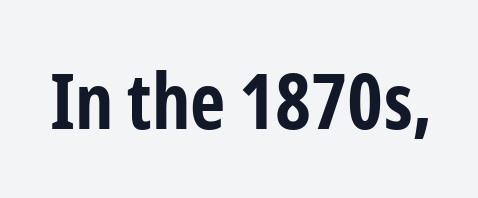
The characters look thick and weighty, a clear bold. Descenders hang freely into open space. Observe the absence of serifs on each vertical stroke in this sample. Compared with typical body copy, the letter spacing here is the same.
